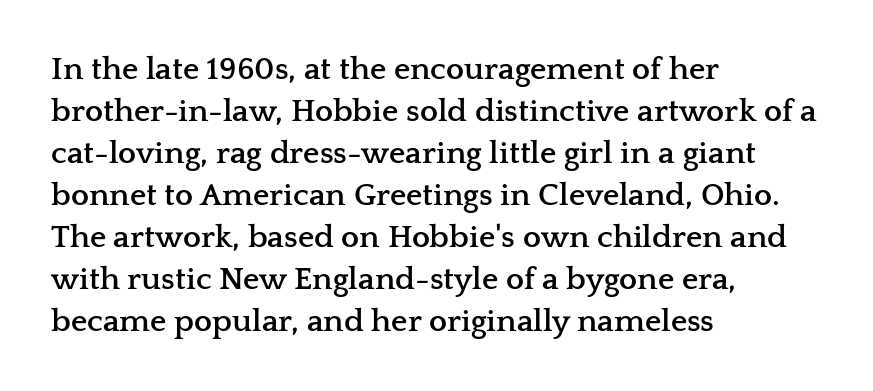
Q: Is the text bold? A: Yes.
Q: Is the text italic (slanted)? A: No, it is upright.
Q: Is the typeface a serif or a sans-serif typeface? A: Serif.
Q: Is the text underlined? A: No.
Q: How is the paragraph aligned? A: Left-aligned.
Q: Is the spacing between letters normal or unusually wide? A: Normal.
Q: Is the spacing between lines tight, normal or loose? A: Normal.
Q: Width (condensed, normal, or wide)? A: Wide.
Q: Stroke contrast? A: Low.
Q: x-height? A: Medium.
Q: Monospaced? A: No.
